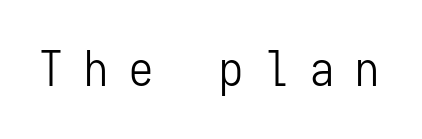
Q: Is the text bold? A: No.
Q: Is the text italic (slanted)? A: No, it is upright.
Q: Is the typeface a serif or a sans-serif typeface? A: Sans-serif.
Q: Is the text underlined? A: No.
Q: Is the spacing between letters normal or unusually wide? A: Unusually wide.
Q: Width (condensed, normal, or wide)? A: Condensed.
Q: Stroke contrast? A: Low.
Q: x-height? A: Medium.
Q: Monospaced? A: Yes.
